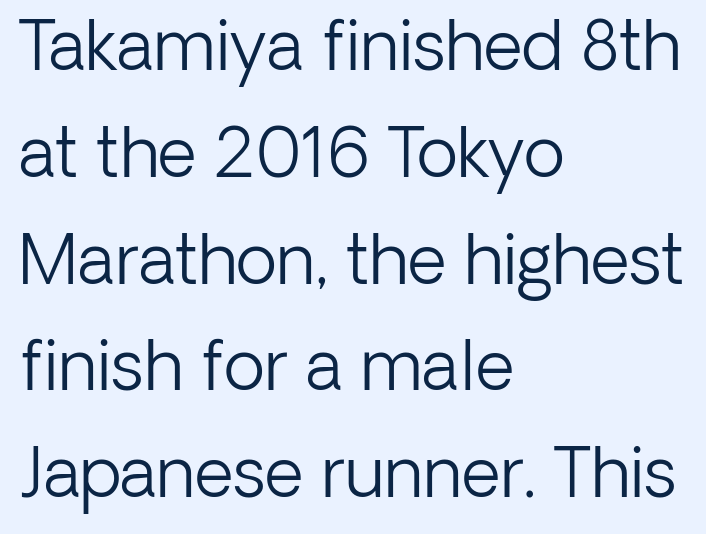
Q: Is the text bold? A: No.
Q: Is the text italic (slanted)? A: No, it is upright.
Q: Is the typeface a serif or a sans-serif typeface? A: Sans-serif.
Q: Is the text underlined? A: No.
Q: How is the paragraph aligned? A: Left-aligned.
Q: Is the spacing between letters normal or unusually wide? A: Normal.
Q: Is the spacing between lines tight, normal or loose? A: Normal.
Q: Width (condensed, normal, or wide)? A: Normal.
Q: Stroke contrast? A: Low.
Q: x-height? A: Medium.
Q: Monospaced? A: No.
